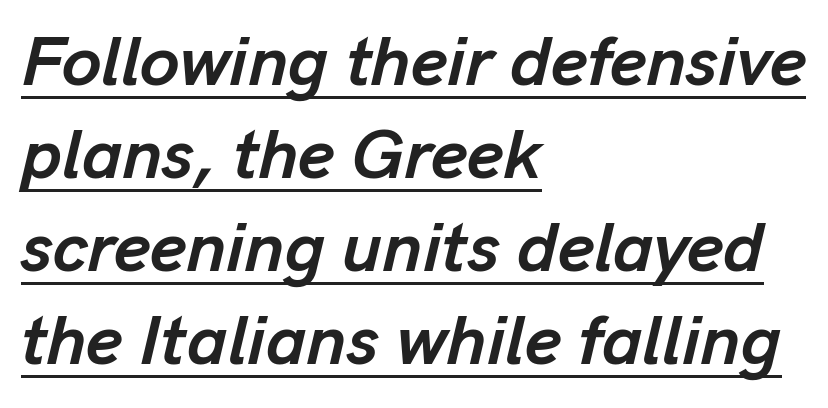
The image shows 71 px semibold type, italic (leaning right); set left-aligned, normal line spacing (1.31x), normal letter spacing, underlined; low stroke contrast and a medium x-height.
